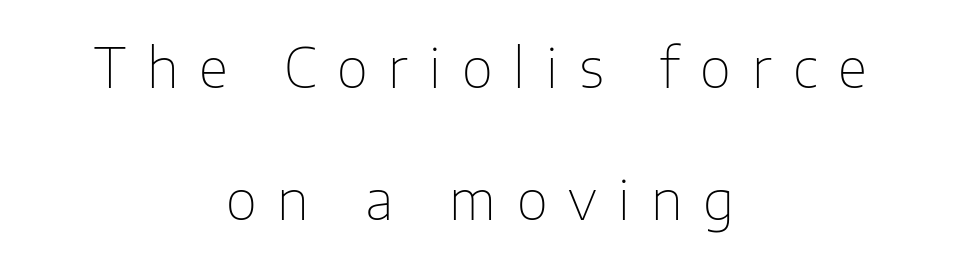
The image shows 54 px thin sans-serif type, upright; set centered, loose line spacing (2.44x), unusually wide letter spacing (+0.39 em), not underlined; low stroke contrast and a medium x-height.
